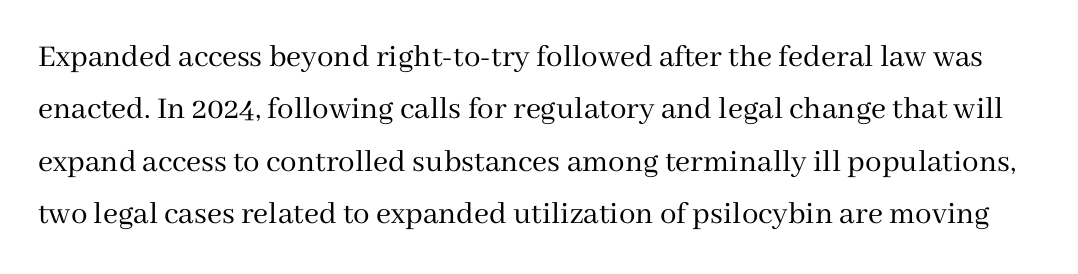
Q: Is the text bold? A: No.
Q: Is the text italic (slanted)? A: No, it is upright.
Q: Is the typeface a serif or a sans-serif typeface? A: Serif.
Q: Is the text underlined? A: No.
Q: Is the spacing between letters normal or unusually wide? A: Normal.
Q: Is the spacing between lines tight, normal or loose? A: Normal.
Q: Width (condensed, normal, or wide)? A: Normal.
Q: Stroke contrast? A: Medium.
Q: x-height? A: Medium.
Q: Monospaced? A: No.
